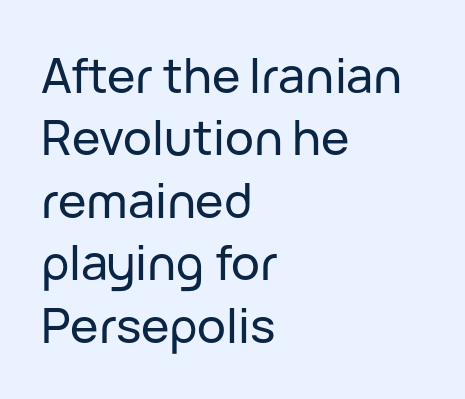
{"serif": "no", "italic": "no", "width": "normal", "stroke_contrast": "low", "x_height": "medium", "monospaced": "no", "underline": "no", "align": "left", "line_spacing": "normal", "line_spacing_ratio": 1.3, "letter_spacing": "normal", "letter_spacing_em": 0.0, "glyph_px": 48}
